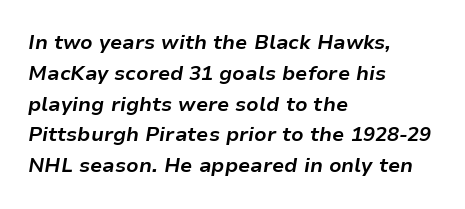
The image shows 20 px bold type, italic (leaning right); set left-aligned, normal line spacing (1.54x), normal letter spacing, not underlined.
